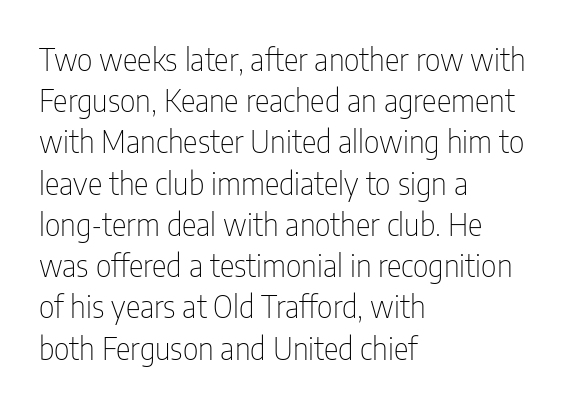
Varying glyph widths throughout — classic text-font behaviour. The passage shown is not underscored anywhere. In terms of letterform style, serifs are entirely absent. Is there much room between lines? A standard amount, neither cramped nor airy.
